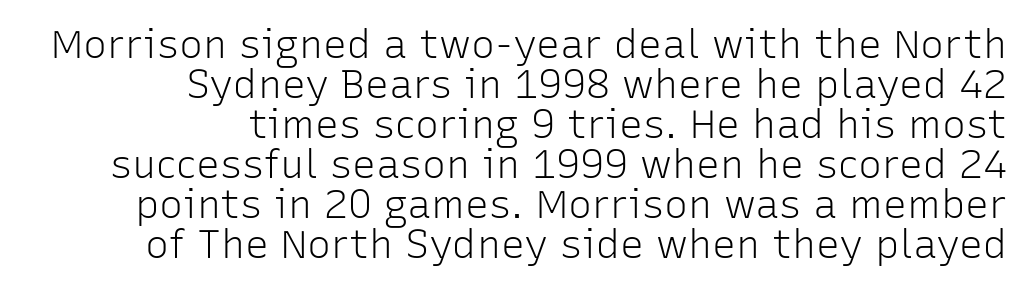
Every row of glyphs terminates at an identical x-position on the right. Proportional: the letters do not fall into vertical columns. Only glyphs here, with clear space below each row. This sample trades vertical openness for compactness between lines. Nope, not italic — everything's standing straight. Serif or sans? Sans — the stroke terminals are bare.
